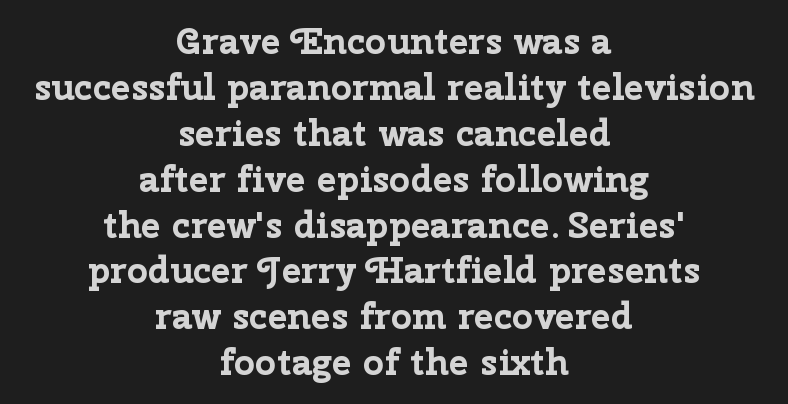
The image shows 37 px bold sans-serif type, upright; set centered, line spacing 1.24x, normal letter spacing, not underlined; low stroke contrast and a medium x-height.
